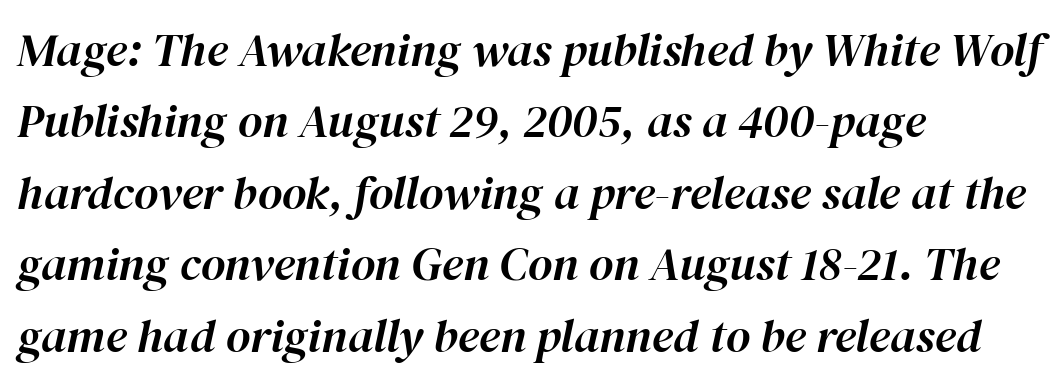
The image shows 47 px text type, italic (leaning right); set left-aligned, normal line spacing (1.52x), normal letter spacing, not underlined; high stroke contrast and a medium x-height.
